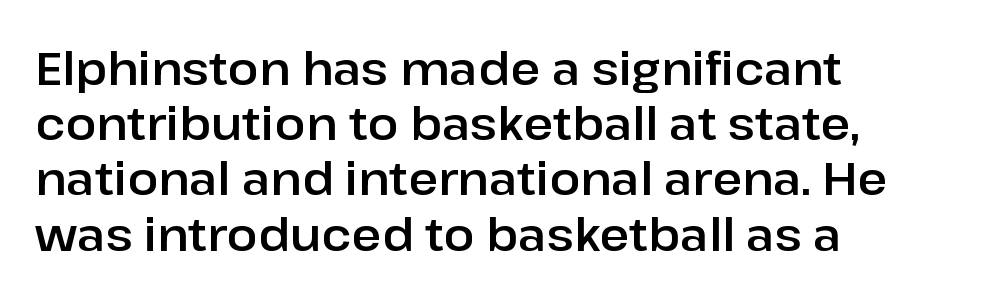
{"serif": "no", "italic": "no", "width": "normal", "stroke_contrast": "low", "x_height": "medium", "monospaced": "no", "underline": "no", "align": "left", "line_spacing_ratio": 1.2, "letter_spacing": "normal", "letter_spacing_em": 0.0, "glyph_px": 46}
